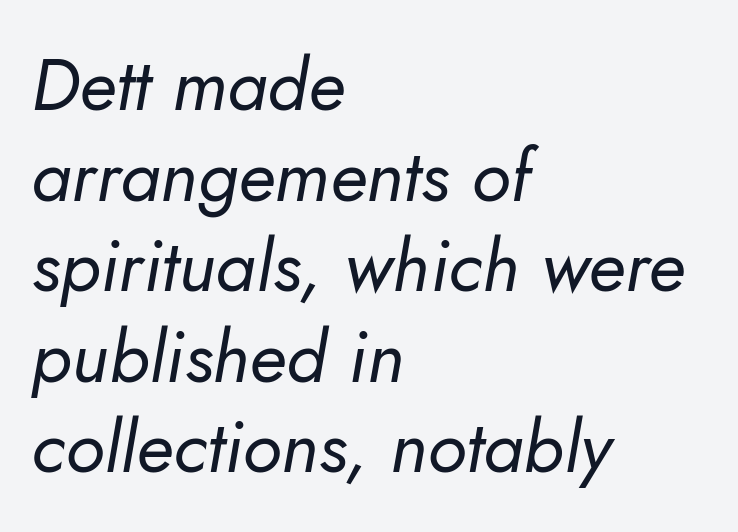
{"italic": "yes", "lean": "right", "slant_degrees": 10, "bold": "no", "weight": "regular", "width": "normal", "stroke_contrast": "low", "x_height": "small", "monospaced": "no", "underline": "no", "align": "left", "line_spacing_ratio": 1.24, "letter_spacing": "normal", "letter_spacing_em": 0.0, "glyph_px": 73}
